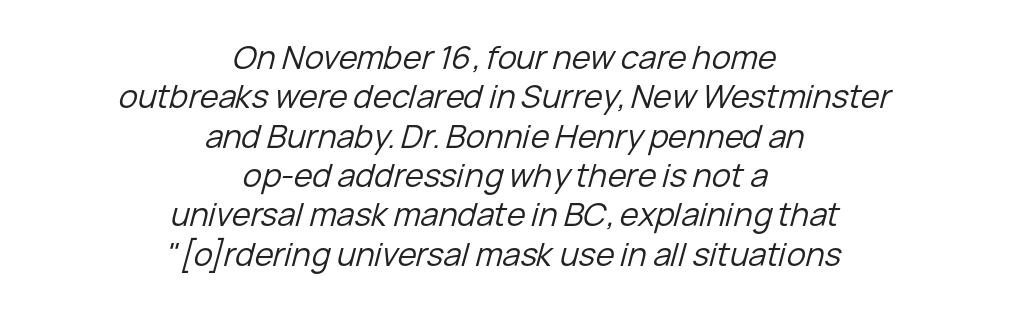
The image shows 32 px regular-weight type, italic (leaning right); set centered, line spacing 1.23x, normal letter spacing, not underlined; low stroke contrast and a medium x-height.
